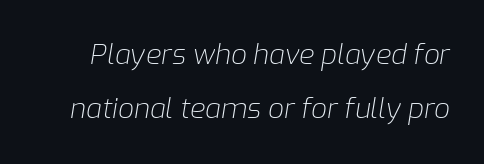
The image shows 28 px light type, italic (leaning right); set loose line spacing (1.93x), normal letter spacing, not underlined; low stroke contrast and a medium x-height.
